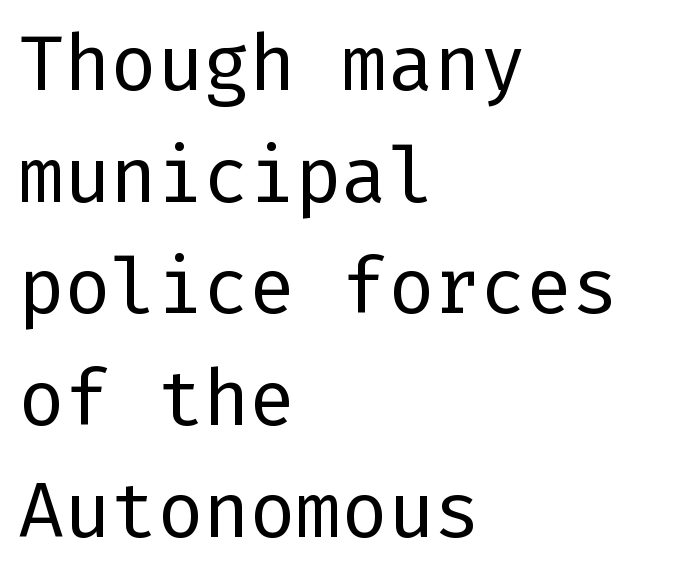
The image shows 77 px regular-weight sans-serif type, upright; set left-aligned, normal line spacing (1.45x), normal letter spacing, not underlined; low stroke contrast and a medium x-height.
